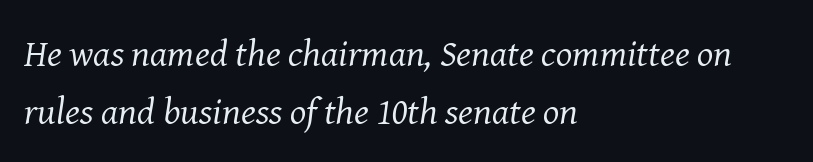
Reading down the block, your eye returns to a fixed left position each line. Letters have the restrained weight of plain body copy at most. Beneath every word, the page is bare. Character widths vary here, with narrow letters taking less room than wide ones. Compared with ordinary roman type, these characters are visibly tilted. Vertically, the passage feels balanced, rows spaced as you'd expect.
